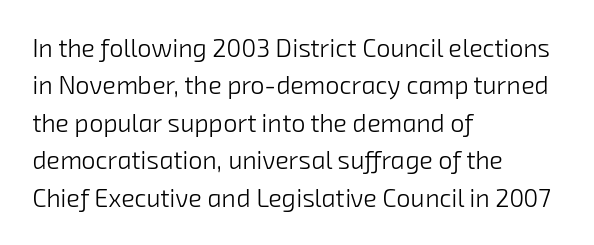
Q: Is the text bold? A: No.
Q: Is the text underlined? A: No.
Q: How is the paragraph aligned? A: Left-aligned.
Q: Is the spacing between letters normal or unusually wide? A: Normal.
Q: Is the spacing between lines tight, normal or loose? A: Normal.
